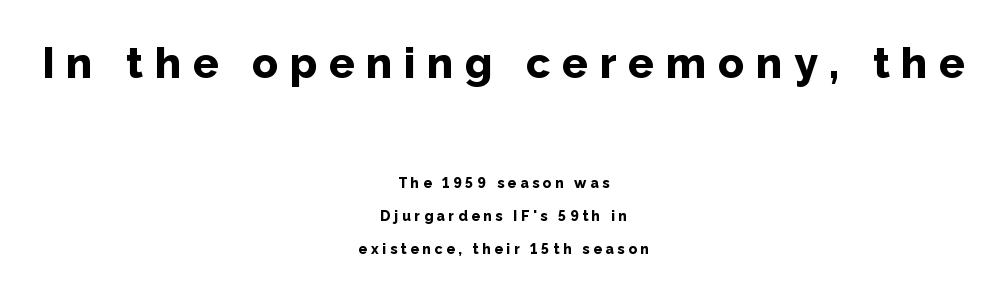
The image shows 43 px bold sans-serif type, upright; set centered, loose line spacing (2.38x), unusually wide letter spacing (+0.27 em), not underlined; the first (top) block is 3.07x larger; low stroke contrast and a medium x-height.
